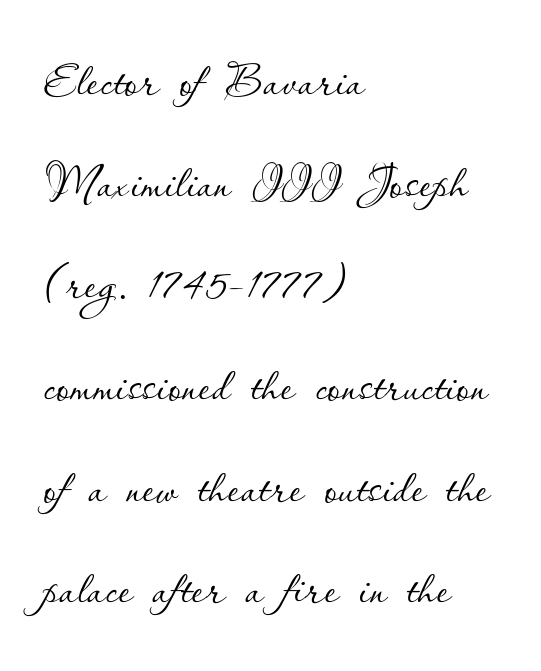
The image shows 66 px thin type; set left-aligned, normal line spacing (1.54x), normal letter spacing, not underlined; low stroke contrast and a small x-height.
